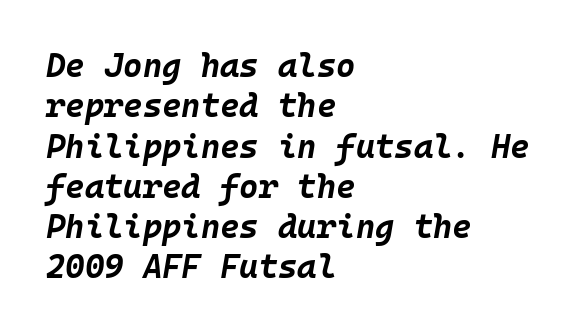
An italicized treatment has been applied to the whole sample. Strong, thick strokes mark this as bold type. Is the letter spacing exaggerated? No — it looks like the ordinary default. Every row of glyphs begins at an identical x-position on the left. The specimen omits any rule beneath the text block's lines. Fixed-width glyphs throughout — classic coding-font behaviour.
